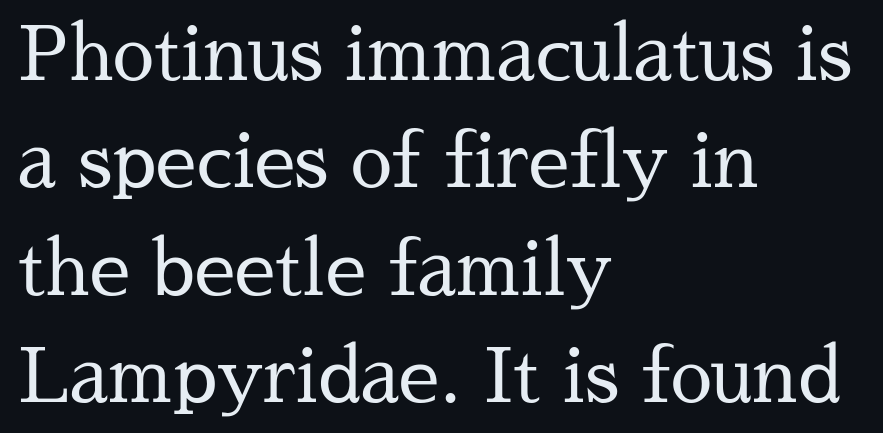
{"serif": "yes", "italic": "no", "bold": "no", "weight": "regular", "width": "normal", "stroke_contrast": "medium", "x_height": "medium", "monospaced": "no", "underline": "no", "align": "left", "line_spacing": "normal", "line_spacing_ratio": 1.45, "letter_spacing": "normal", "letter_spacing_em": 0.0, "glyph_px": 74}
